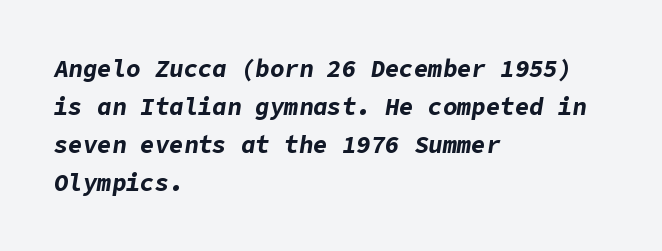
The face used here has a pronounced slope to its letters. Check under the words: just untouched page. Which margin do the lines hug? The left one — the right edge is uneven. Words appear dense and cohesive because spacing is normal. Leading matches the norm, producing a regular column.
